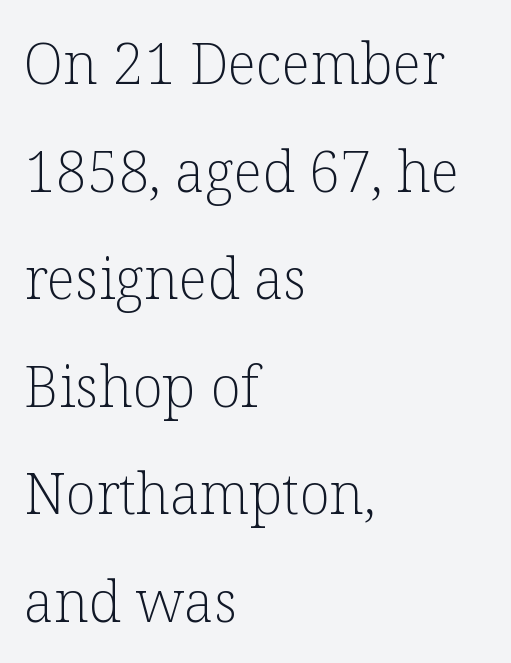
The image shows 56 px light serif type, upright; set left-aligned, loose line spacing (1.92x), normal letter spacing, not underlined; low stroke contrast and a medium x-height.
